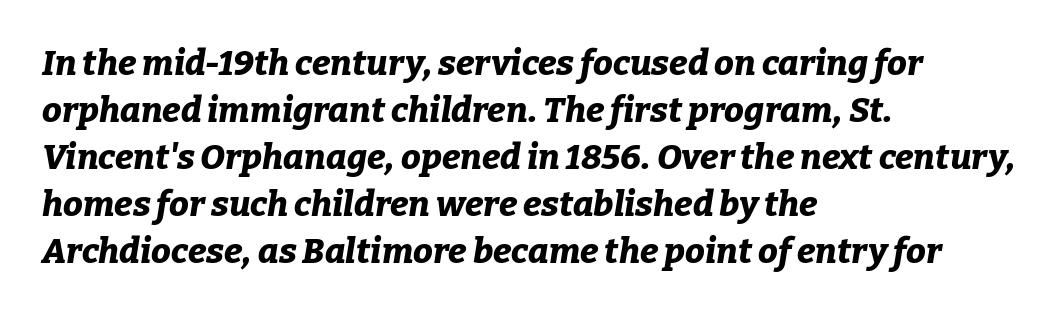
Nothing unusual about the tracking: characters are spaced as the font intends. Descenders hang freely into open space. Summary of vertical rhythm: regular, with standard interline spacing. Is the type slanted? Yes — the strokes lean at a clear angle. This sample is left-justified, so line endings fall wherever the words run out.
